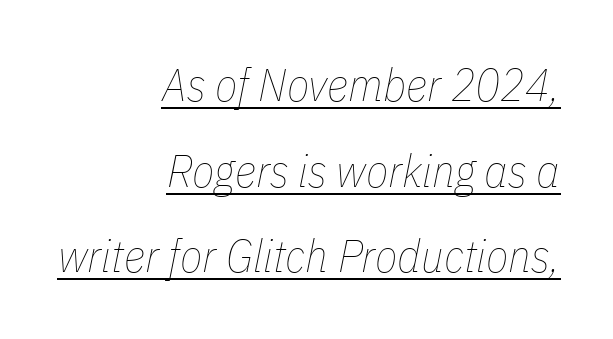
If you drew a line through each stem, it would be angled. Underline: present. Teacher's note: observe the even right margin — that is flush-right alignment. The tracking reads as untouched default to a designer's eye.
